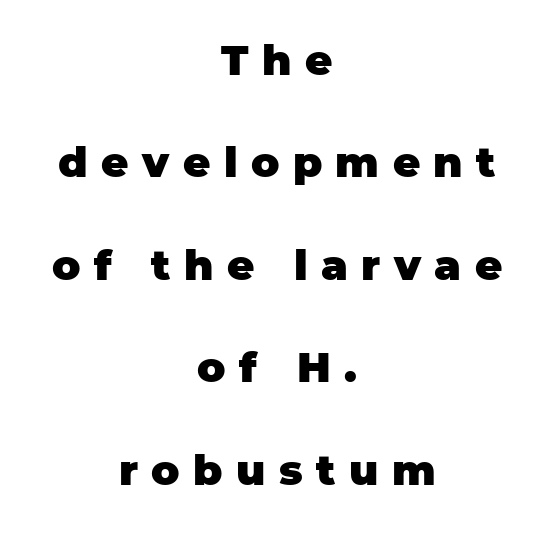
{"serif": "no", "italic": "no", "bold": "yes", "weight": "heavy", "width": "normal", "stroke_contrast": "low", "x_height": "large", "monospaced": "no", "underline": "no", "align": "center", "line_spacing": "loose", "line_spacing_ratio": 2.44, "letter_spacing": "wide", "letter_spacing_em": 0.32, "glyph_px": 42}
